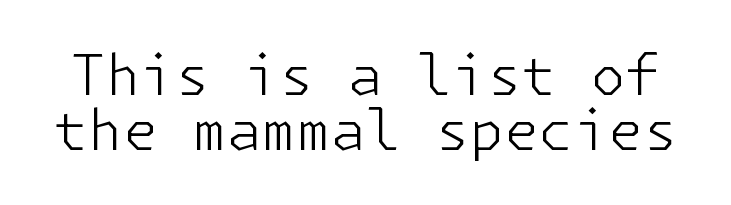
These lines huddle together more closely than default settings would place them. The lettering holds an erect, upright posture throughout. The zone under the glyphs is completely vacant. Students, note that the glyphs here touch the page at normal intervals. Unlike a traditional serif, this face leaves its strokes unadorned. Letters have the restrained weight of plain body copy at most.
